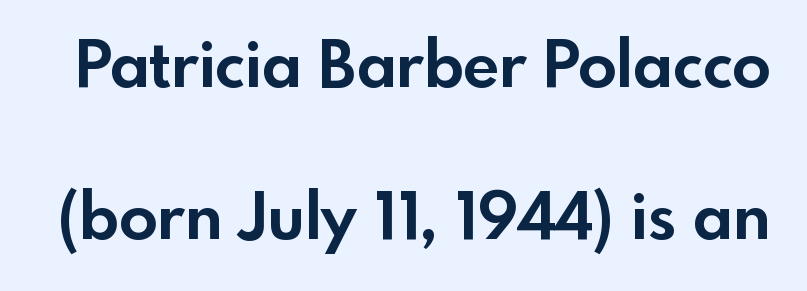
Q: Is the text bold? A: Yes.
Q: Is the text italic (slanted)? A: No, it is upright.
Q: Is the typeface a serif or a sans-serif typeface? A: Sans-serif.
Q: Is the text underlined? A: No.
Q: Is the spacing between letters normal or unusually wide? A: Normal.
Q: Is the spacing between lines tight, normal or loose? A: Loose.
Q: Width (condensed, normal, or wide)? A: Normal.
Q: x-height? A: Small.
Q: Monospaced? A: No.
